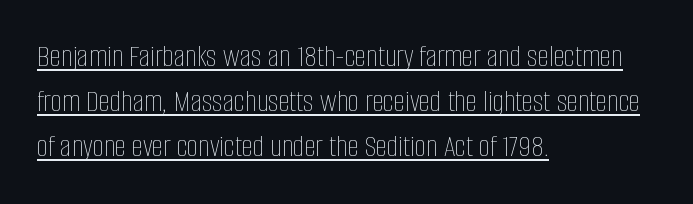
The image shows 32 px thin, condensed type, upright; set left-aligned, normal line spacing (1.41x), normal letter spacing, underlined; low stroke contrast and a large x-height.
